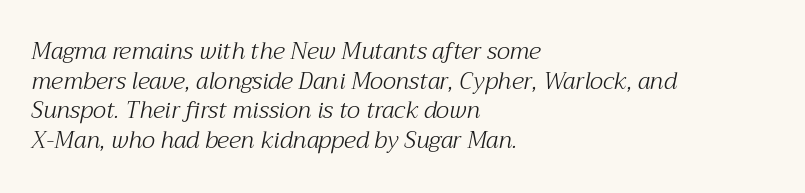
Q: Is the text bold? A: No.
Q: Is the text italic (slanted)? A: Yes, it leans right by about 12 degrees.
Q: Is the text underlined? A: No.
Q: How is the paragraph aligned? A: Left-aligned.
Q: Is the spacing between letters normal or unusually wide? A: Normal.
Q: Is the spacing between lines tight, normal or loose? A: Normal.
